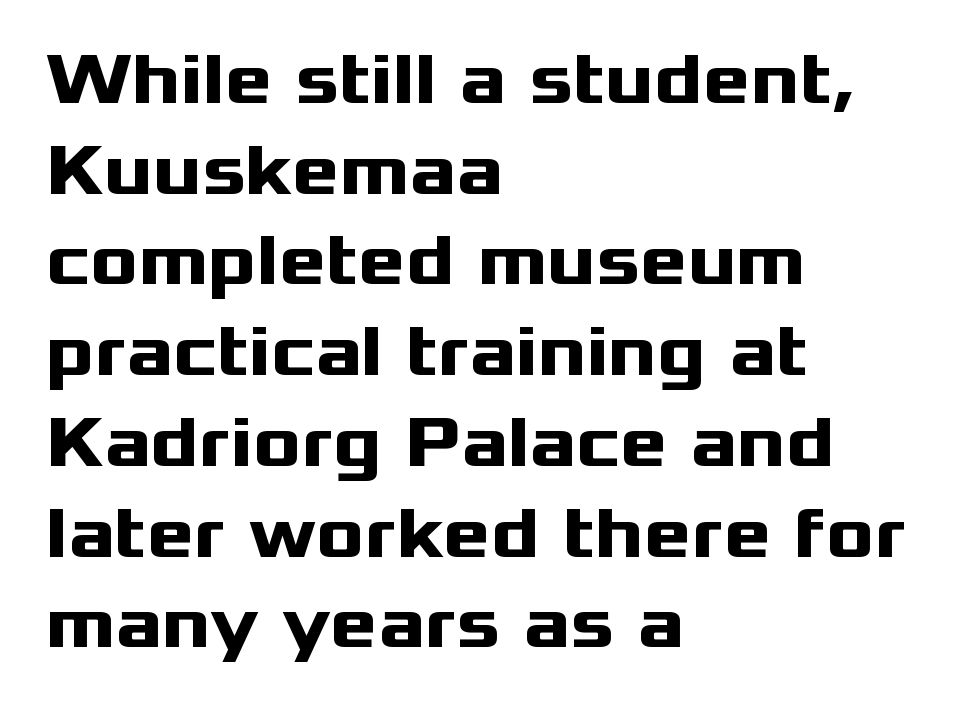
The image shows 72 px heavy, wide sans-serif type, upright; set left-aligned, normal line spacing (1.26x), normal letter spacing, not underlined; medium stroke contrast and a medium x-height.
